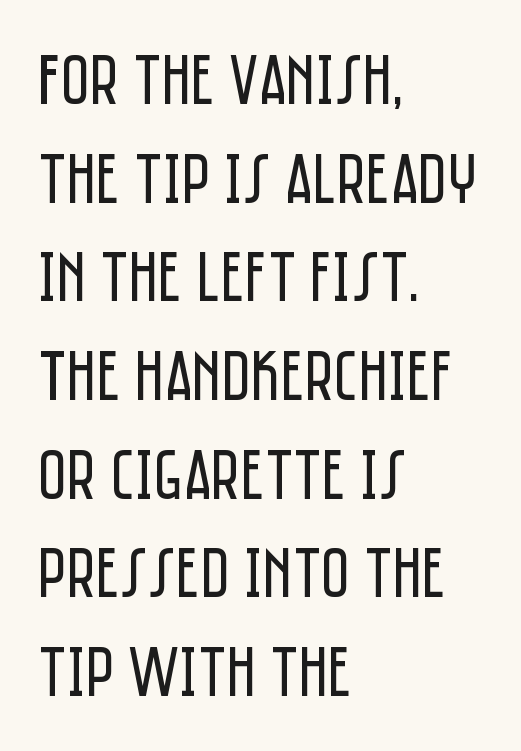
A sans-serif font was chosen for this passage. This is the regular roman posture of the typeface. The space directly below the letters is spotless. How would I describe the line gaps? Plain and ordinary. Varying glyph widths throughout — classic text-font behaviour. Tracking here is standard; glyphs follow each other at the usual distance.
